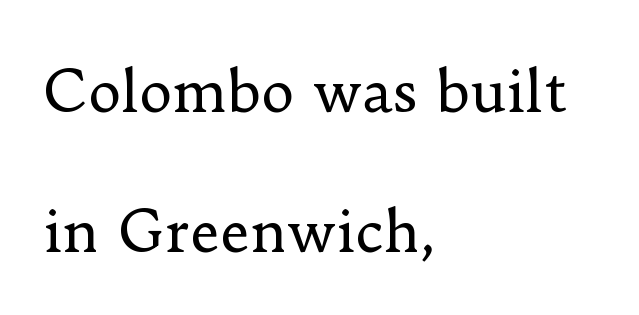
The image shows 57 px regular-weight serif type, upright; set left-aligned, loose line spacing (2.45x), normal letter spacing, not underlined; low stroke contrast and a small x-height.
